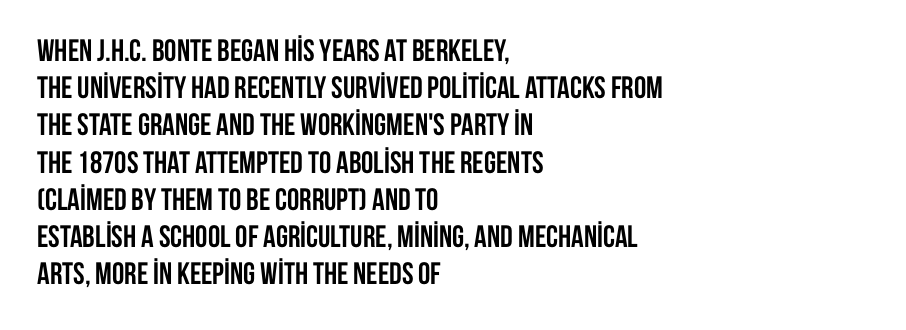
{"serif": "no", "italic": "no", "bold": "yes", "weight": "semibold", "width": "condensed", "stroke_contrast": "low", "x_height": "large", "monospaced": "no", "underline": "no", "align": "left", "line_spacing_ratio": 1.2, "letter_spacing": "normal", "letter_spacing_em": 0.0, "glyph_px": 31}
